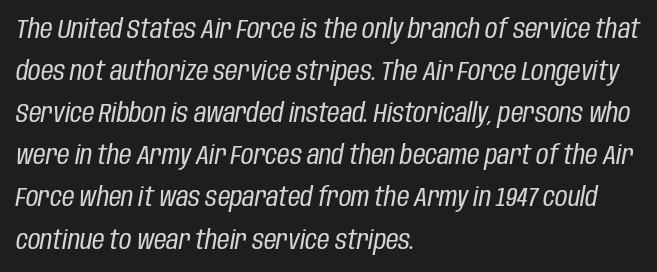
Q: Is the text bold? A: No.
Q: Is the text italic (slanted)? A: Yes, it leans right by about 10 degrees.
Q: Is the text underlined? A: No.
Q: How is the paragraph aligned? A: Left-aligned.
Q: Is the spacing between letters normal or unusually wide? A: Normal.
Q: Is the spacing between lines tight, normal or loose? A: Normal.
